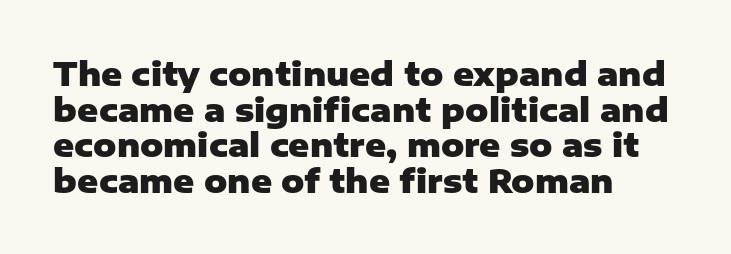
Leftover space on each line is placed entirely after the last word. This is sans-serif lettering, the kind often seen on screens and signage. Short note: letters normally spaced. Underline: absent. These words are printed bold, with thick strokes throughout.
